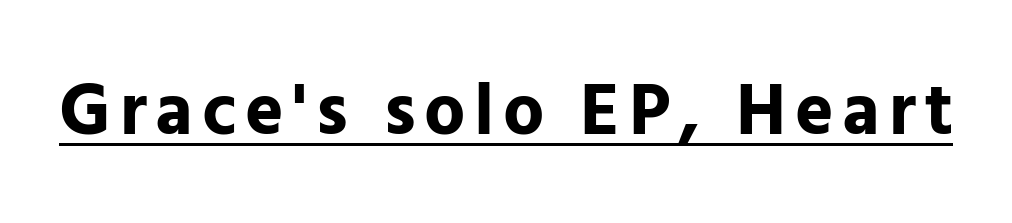
{"serif": "no", "italic": "no", "bold": "yes", "weight": "bold", "width": "normal", "stroke_contrast": "low", "x_height": "medium", "monospaced": "no", "underline": "yes", "glyph_px": 73}
